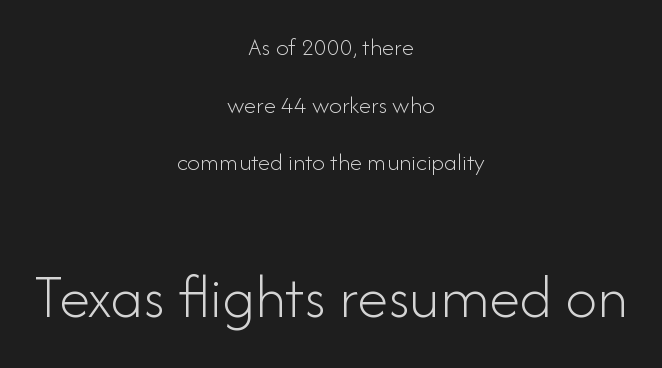
{"serif": "no", "italic": "no", "bold": "no", "weight": "light", "width": "normal", "stroke_contrast": "low", "x_height": "small", "monospaced": "no", "underline": "no", "align": "center", "line_spacing": "loose", "line_spacing_ratio": 2.31, "letter_spacing": "normal", "letter_spacing_em": 0.0, "larger_block": "second", "size_ratio": 2.52, "glyph_px": 63}
